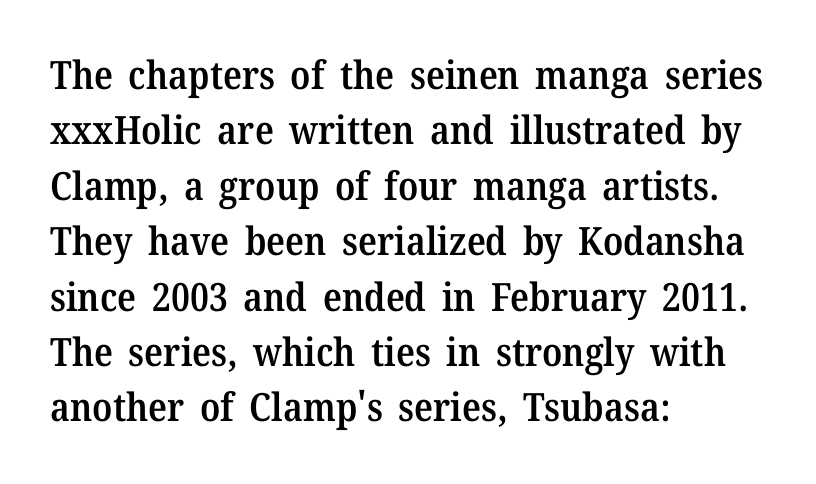
{"serif": "yes", "italic": "no", "bold": "semi", "weight": "semibold", "width": "normal", "stroke_contrast": "medium", "x_height": "medium", "monospaced": "no", "underline": "no", "align": "left", "line_spacing": "normal", "line_spacing_ratio": 1.42, "letter_spacing": "normal", "letter_spacing_em": 0.0, "glyph_px": 39}
